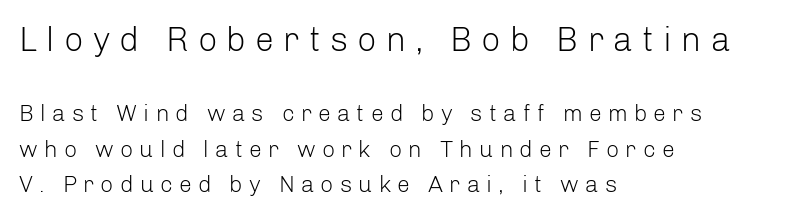
Q: Is the text bold? A: No.
Q: Is the text italic (slanted)? A: No, it is upright.
Q: Is the typeface a serif or a sans-serif typeface? A: Sans-serif.
Q: Is the text underlined? A: No.
Q: How is the paragraph aligned? A: Left-aligned.
Q: Is the spacing between letters normal or unusually wide? A: Unusually wide.
Q: Is the spacing between lines tight, normal or loose? A: Normal.
Q: Which block of text is set in a larger size, the first (top) or the second (bottom)? A: The first (top) one.
Q: Width (condensed, normal, or wide)? A: Normal.
Q: Stroke contrast? A: Low.
Q: x-height? A: Medium.
Q: Monospaced? A: No.
